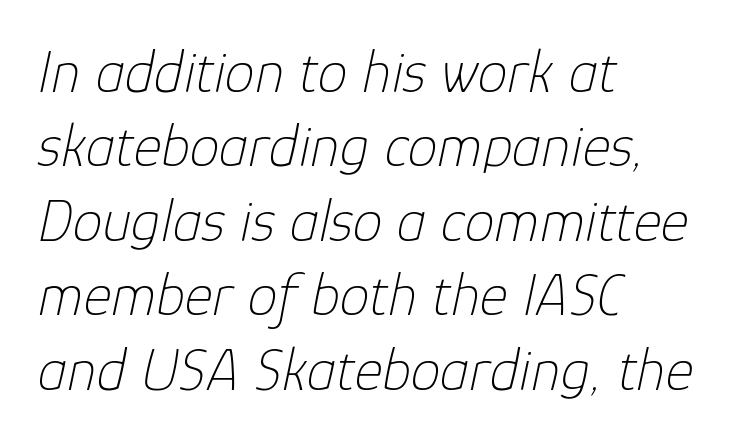
The image shows 60 px thin type, italic (leaning right); set left-aligned, line spacing 1.24x, normal letter spacing, not underlined; low stroke contrast and a medium x-height.
